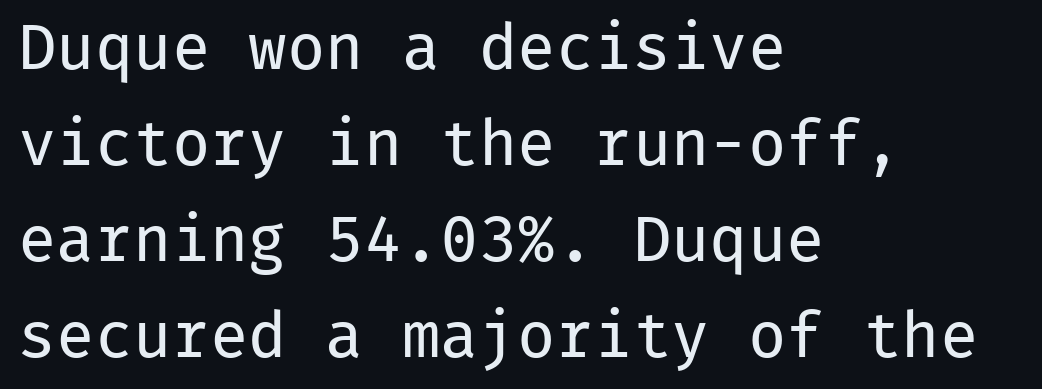
{"serif": "no", "italic": "no", "bold": "no", "weight": "regular", "width": "normal", "stroke_contrast": "low", "x_height": "medium", "monospaced": "yes", "underline": "no", "align": "left", "line_spacing": "normal", "line_spacing_ratio": 1.5, "letter_spacing": "normal", "letter_spacing_em": 0.0, "glyph_px": 64}
